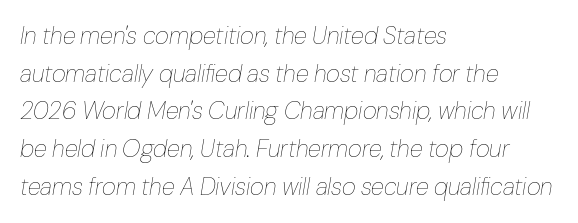
The lines in this sample share a left origin and differ only in where they stop. The specimen omits any rule beneath the text block's lines. Nothing heavy about these letters — not bold at all. Is there much room between lines? A standard amount, neither cramped nor airy.
